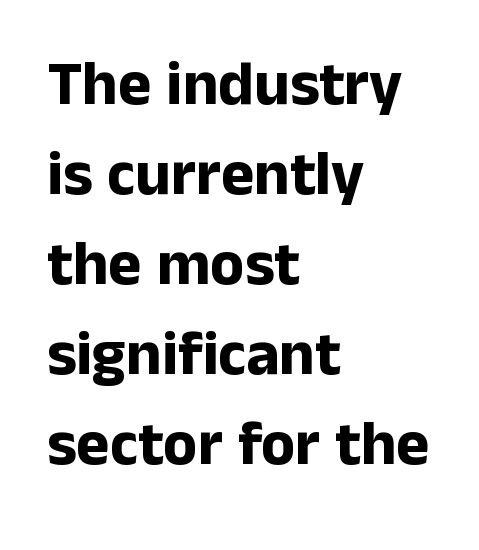
The image shows 63 px bold sans-serif type, upright; set left-aligned, normal line spacing (1.43x), normal letter spacing, not underlined; low stroke contrast and a medium x-height.
